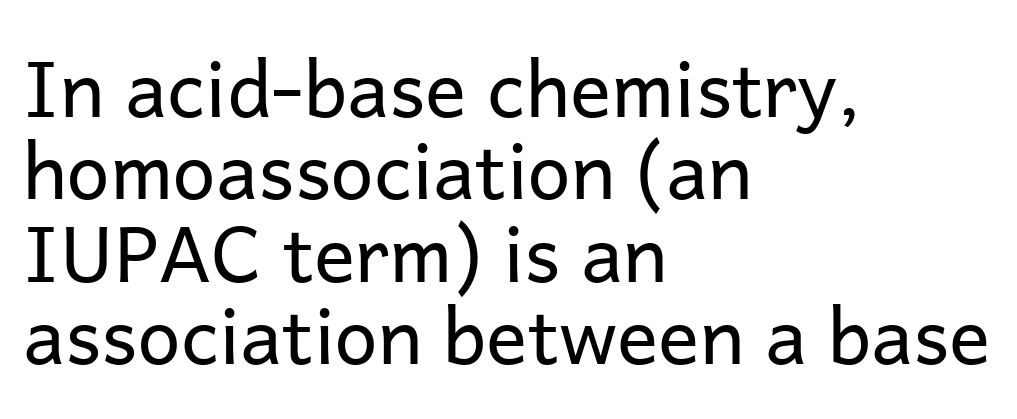
Q: Is the text bold? A: No.
Q: Is the text italic (slanted)? A: No, it is upright.
Q: Is the typeface a serif or a sans-serif typeface? A: Sans-serif.
Q: Is the text underlined? A: No.
Q: How is the paragraph aligned? A: Left-aligned.
Q: Is the spacing between letters normal or unusually wide? A: Normal.
Q: Is the spacing between lines tight, normal or loose? A: Tight.
Q: Width (condensed, normal, or wide)? A: Normal.
Q: Stroke contrast? A: Low.
Q: x-height? A: Medium.
Q: Monospaced? A: No.
